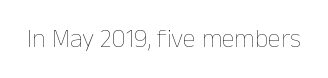
The image shows 26 px text type, upright; set normal letter spacing, not underlined.
